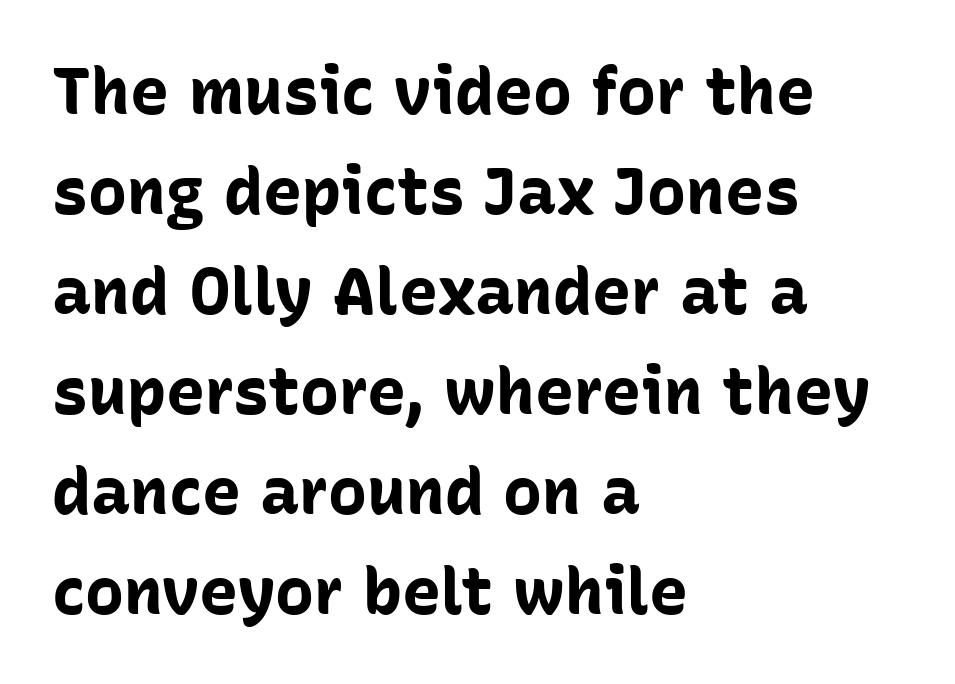
The image shows 65 px bold sans-serif type, upright; set left-aligned, normal line spacing (1.54x), normal letter spacing, not underlined; low stroke contrast and a medium x-height.
